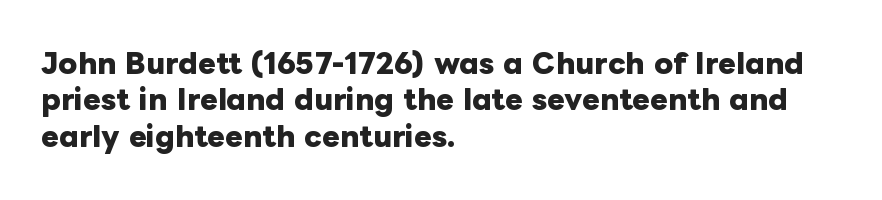
The lettering stays uniformly vertical, giving the passage a roman look. Letters rest on an invisible, unmarked baseline. This block has exactly the height ordinary leading produces. Spacing between characters is what you'd get straight out of the box. Notice how thick the strokes are: this is what a full bold looks like.
